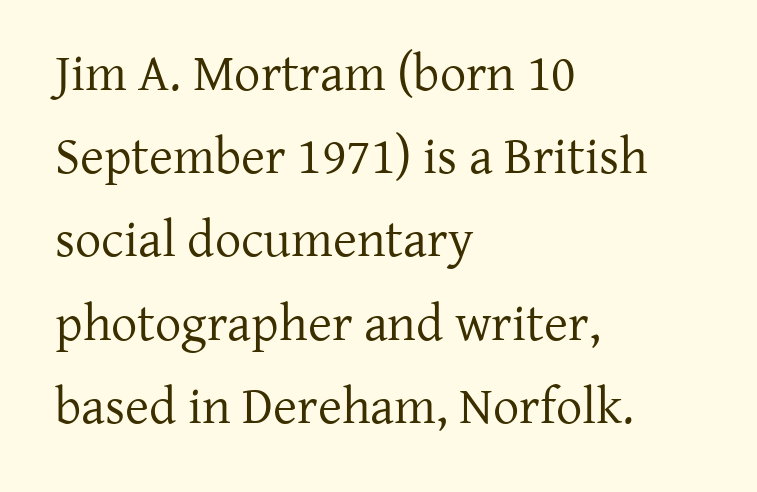
A normal amount of white space separates one row of letters from the next. No heavy texture on the line: the type isn't bold. The letters carry serifs — small finishing strokes at the ends of their stems. Which margin do the lines hug? The left one — the right edge is uneven. Has an underline been added? It has not. Spacing verdict: proportional, widths tailored to each character.
